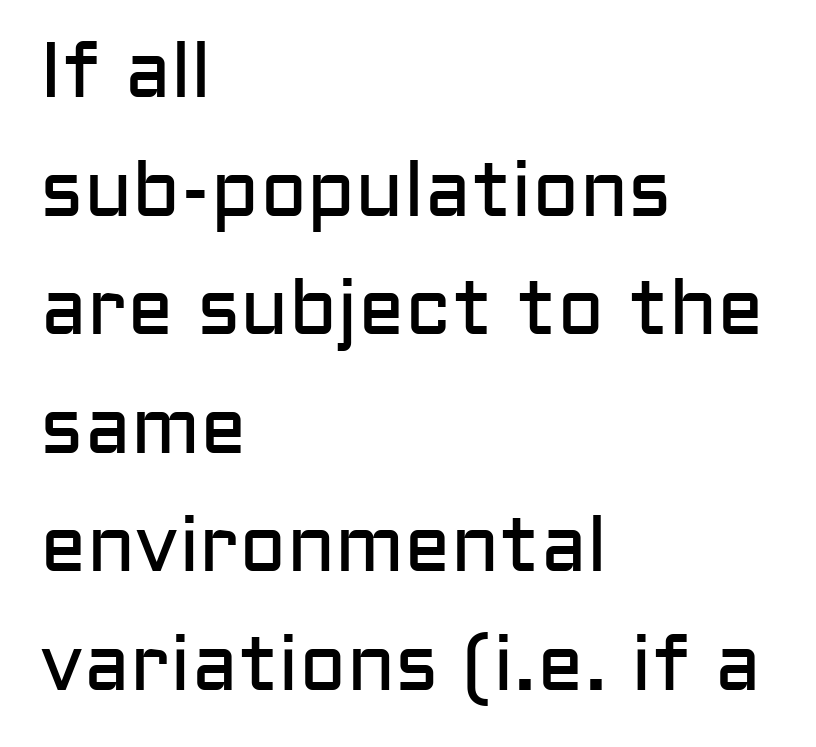
Here the designer chose a conventional face with non-uniform glyph widths. What stands out about the letter spacing? Nothing — it is the standard amount. The letters stand straight up with perfectly vertical stems. Check under the words: just untouched page. Honestly, the row spacing looks completely unremarkable. Heft: none added — not bold.
